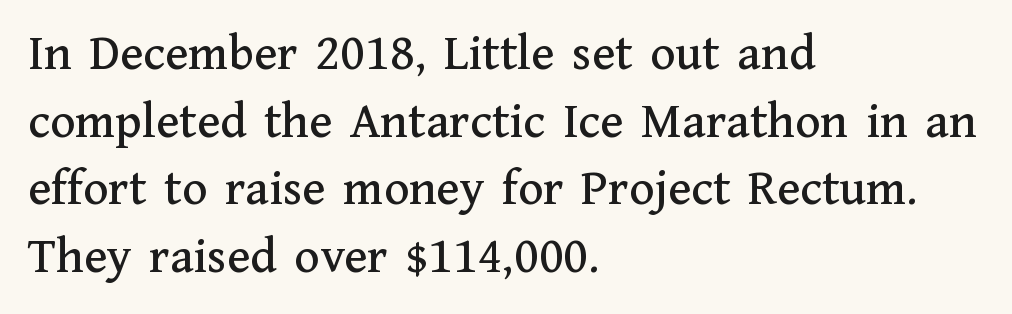
Q: Is the text italic (slanted)? A: No, it is upright.
Q: Is the typeface a serif or a sans-serif typeface? A: Serif.
Q: Is the text underlined? A: No.
Q: How is the paragraph aligned? A: Left-aligned.
Q: Is the spacing between letters normal or unusually wide? A: Normal.
Q: Is the spacing between lines tight, normal or loose? A: Normal.
Q: Width (condensed, normal, or wide)? A: Normal.
Q: Stroke contrast? A: Medium.
Q: x-height? A: Medium.
Q: Monospaced? A: No.
